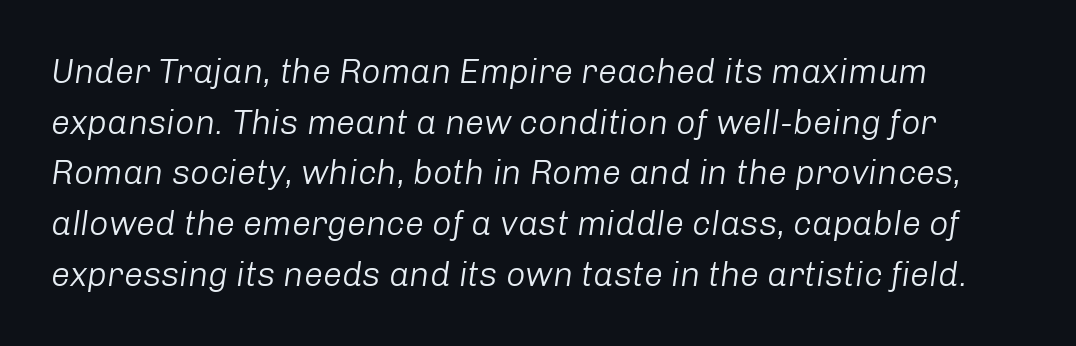
{"italic": "yes", "lean": "right", "slant_degrees": 8, "bold": "no", "weight": "light", "width": "normal", "stroke_contrast": "low", "x_height": "medium", "monospaced": "no", "underline": "no", "line_spacing": "normal", "line_spacing_ratio": 1.49, "letter_spacing": "normal", "letter_spacing_em": 0.0, "glyph_px": 34}
